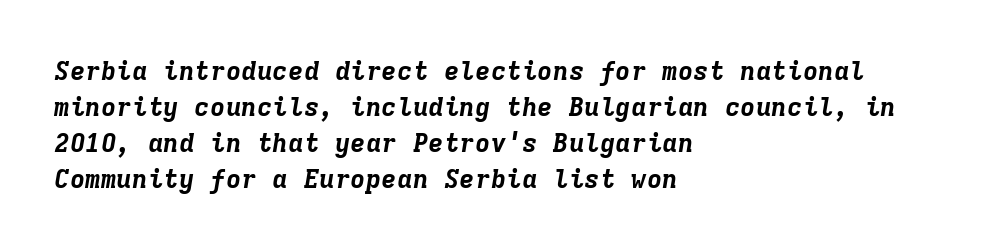
Line spacing here is normal. Plenty of ink on the page — the face is bold. Each line starts at the same left margin while the right side varies. The letters are slanted; this is an italic face. Inter-character spacing is left at the font's built-in metrics.
